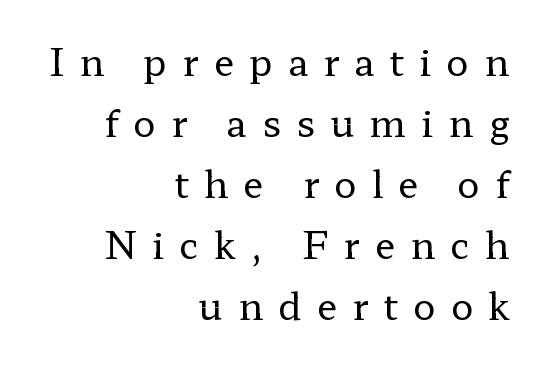
{"serif": "yes", "italic": "no", "bold": "no", "weight": "regular", "width": "wide", "stroke_contrast": "low", "x_height": "medium", "monospaced": "no", "underline": "no", "align": "right", "line_spacing": "normal", "line_spacing_ratio": 1.65, "letter_spacing": "wide", "letter_spacing_em": 0.41, "glyph_px": 37}
